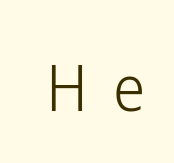
Q: Is the text bold? A: No.
Q: Is the text italic (slanted)? A: No, it is upright.
Q: Is the typeface a serif or a sans-serif typeface? A: Sans-serif.
Q: Is the text underlined? A: No.
Q: Is the spacing between letters normal or unusually wide? A: Unusually wide.
Q: Width (condensed, normal, or wide)? A: Condensed.
Q: Stroke contrast? A: Low.
Q: x-height? A: Medium.
Q: Monospaced? A: No.
